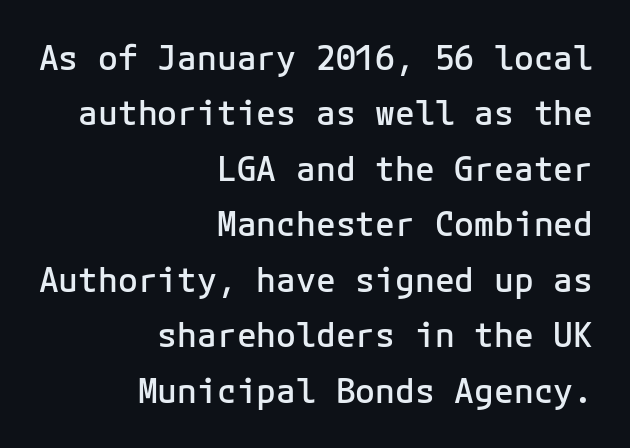
The image shows 33 px semibold sans-serif type, upright, monospaced; set right-aligned, normal line spacing (1.68x), normal letter spacing, not underlined; low stroke contrast and a medium x-height.
